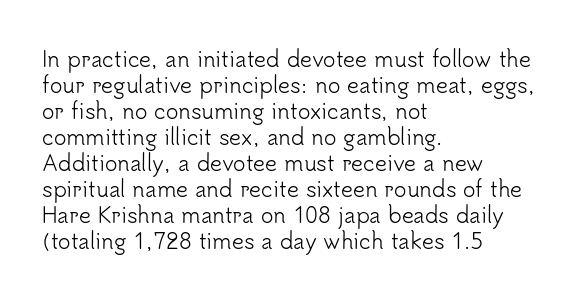
The typography opts for an upright posture over an oblique one. Unmarked baselines from the first word to the last. Students, note that the glyphs here touch the page at normal intervals. Which margin do the lines hug? The left one — the right edge is uneven. The typesetting does not lean heavy: it is not bold.
